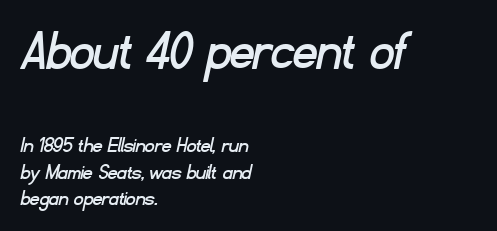
Is the letter spacing exaggerated? No — it looks like the ordinary default. I'd call this a sans setting — the letters go barefoot. Each letter keeps its own natural width here, so spacing adapts to shape. Which chunk is bigger? The first one — the top block dwarfs the bottom. Rule under the text: the space is simply empty. This rendering uses left alignment, leaving the right contour irregular.
